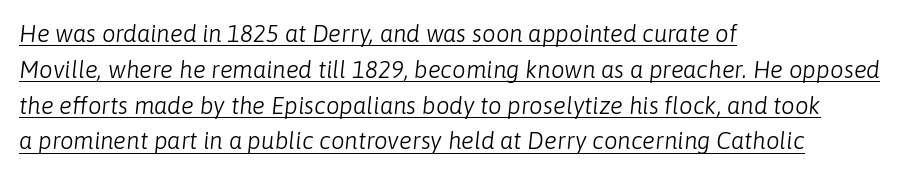
The type is set solid horizontally, with unmodified tracking. Short and long lines alike share a common starting point at left. The passage shown leans; its letterforms are oblique. Is the type heavy? It reads as light-to-regular instead. The line-height multiplier appears to be the usual default.
